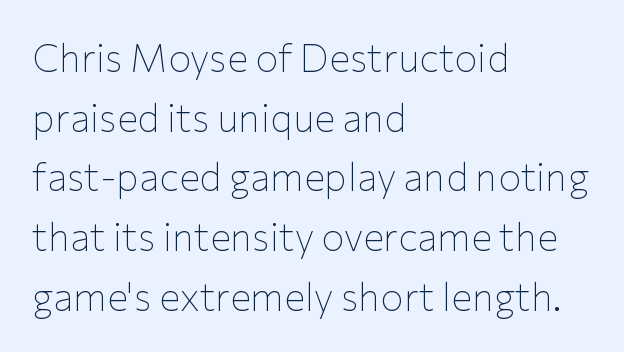
This sample keeps an unexceptional amount of space between lines. The face used here is proportionally spaced, like ordinary book or web type. Upright lettering throughout. The setting favours the left margin, as ordinary paragraphs usually do.
